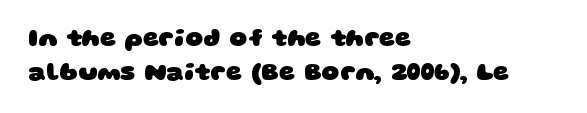
Q: Is the text bold? A: Yes.
Q: Is the text underlined? A: No.
Q: How is the paragraph aligned? A: Left-aligned.
Q: Is the spacing between letters normal or unusually wide? A: Normal.
Q: Is the spacing between lines tight, normal or loose? A: Normal.
